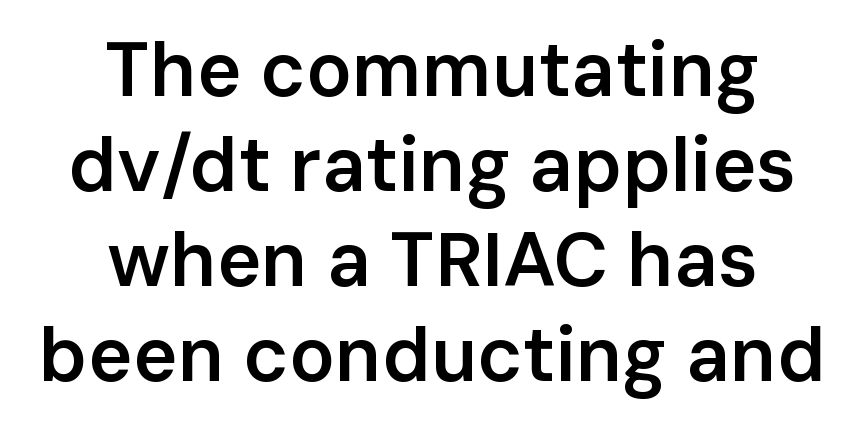
Q: Is the text bold? A: Semi-bold.
Q: Is the text italic (slanted)? A: No, it is upright.
Q: Is the typeface a serif or a sans-serif typeface? A: Sans-serif.
Q: Is the text underlined? A: No.
Q: How is the paragraph aligned? A: Centered.
Q: Is the spacing between letters normal or unusually wide? A: Normal.
Q: Is the spacing between lines tight, normal or loose? A: Normal.
Q: Width (condensed, normal, or wide)? A: Normal.
Q: Stroke contrast? A: Low.
Q: x-height? A: Medium.
Q: Monospaced? A: No.
